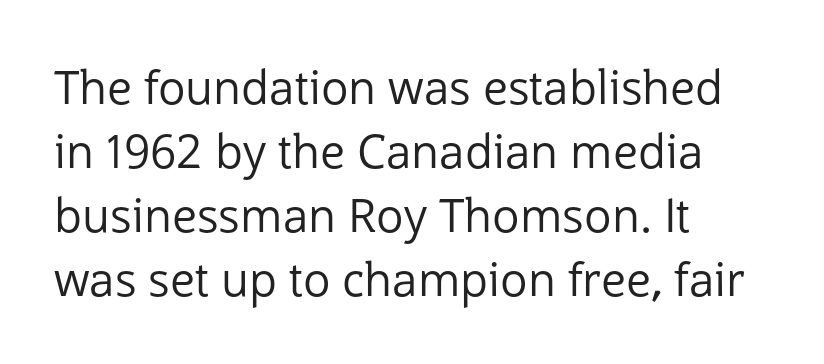
Q: Is the text bold? A: No.
Q: Is the text italic (slanted)? A: No, it is upright.
Q: Is the typeface a serif or a sans-serif typeface? A: Sans-serif.
Q: Is the text underlined? A: No.
Q: How is the paragraph aligned? A: Left-aligned.
Q: Is the spacing between letters normal or unusually wide? A: Normal.
Q: Is the spacing between lines tight, normal or loose? A: Normal.
Q: Width (condensed, normal, or wide)? A: Normal.
Q: Stroke contrast? A: Low.
Q: x-height? A: Medium.
Q: Monospaced? A: No.
